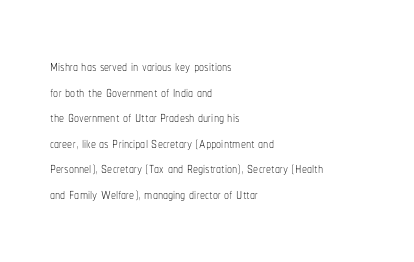
The weight would be labelled regular, book, light, or lighter still. Tall strokes in this sample are plumb rather than angled. These lines stack with their left ends in a neat column. Unmarked baselines from the first word to the last. Regular leading. A typesetter would call this zero additional tracking.
